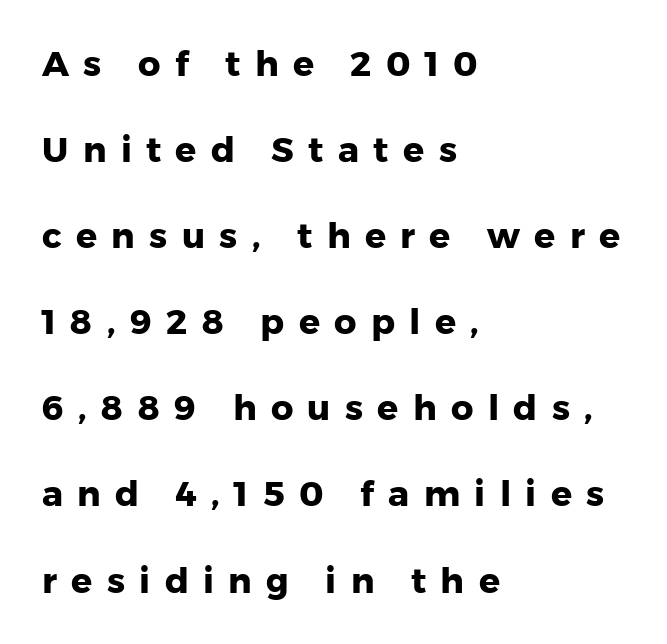
Q: Is the text bold? A: Yes.
Q: Is the text italic (slanted)? A: No, it is upright.
Q: Is the typeface a serif or a sans-serif typeface? A: Sans-serif.
Q: Is the text underlined? A: No.
Q: How is the paragraph aligned? A: Left-aligned.
Q: Is the spacing between letters normal or unusually wide? A: Unusually wide.
Q: Is the spacing between lines tight, normal or loose? A: Loose.
Q: Width (condensed, normal, or wide)? A: Normal.
Q: Stroke contrast? A: Low.
Q: x-height? A: Medium.
Q: Monospaced? A: No.
